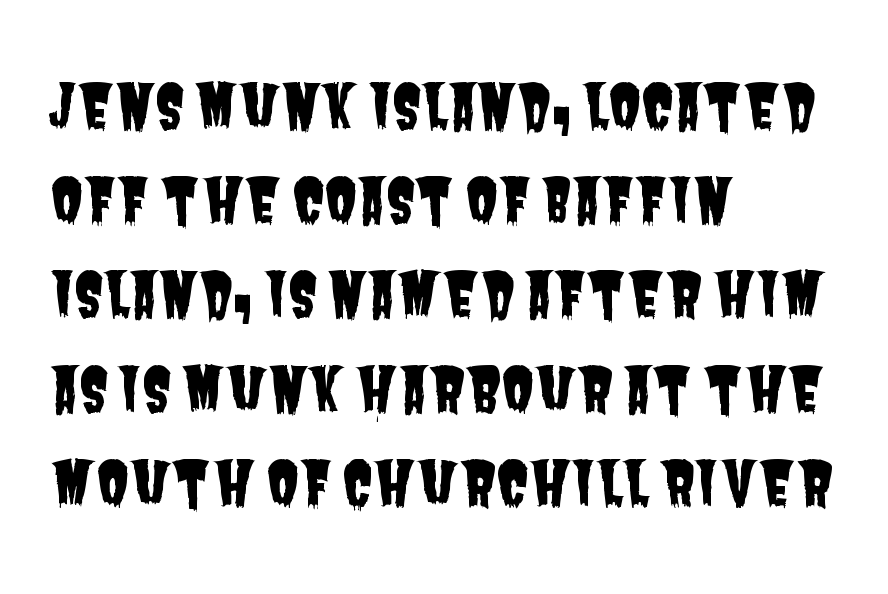
Q: Is the typeface a serif or a sans-serif typeface? A: Sans-serif.
Q: Is the text underlined? A: No.
Q: How is the paragraph aligned? A: Left-aligned.
Q: Is the spacing between letters normal or unusually wide? A: Normal.
Q: Is the spacing between lines tight, normal or loose? A: Normal.
Q: Width (condensed, normal, or wide)? A: Condensed.
Q: Stroke contrast? A: Low.
Q: x-height? A: Large.
Q: Monospaced? A: No.
